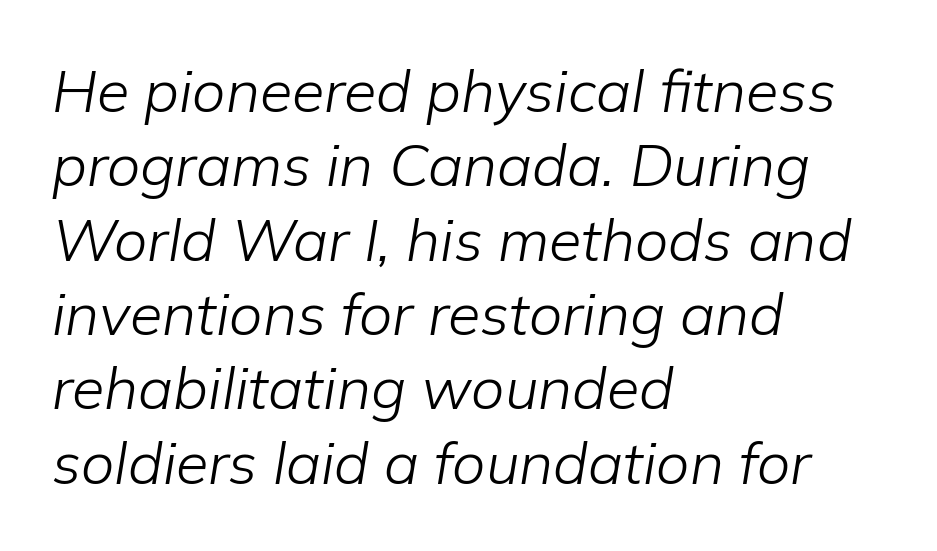
The image shows 59 px light type, italic (leaning right); set left-aligned, normal line spacing (1.26x), normal letter spacing, not underlined; low stroke contrast and a medium x-height.
